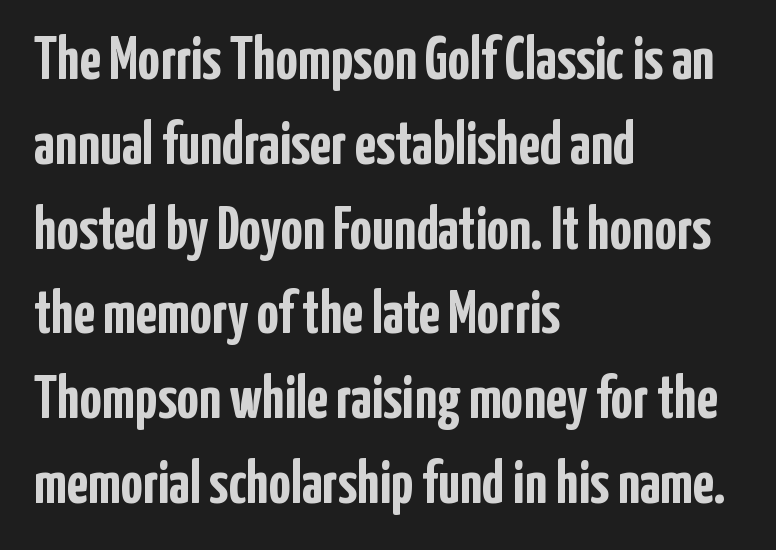
{"serif": "no", "italic": "no", "bold": "yes", "weight": "semibold", "width": "condensed", "stroke_contrast": "low", "x_height": "medium", "monospaced": "no", "underline": "no", "align": "left", "line_spacing": "normal", "line_spacing_ratio": 1.39, "letter_spacing": "normal", "letter_spacing_em": 0.0, "glyph_px": 61}
